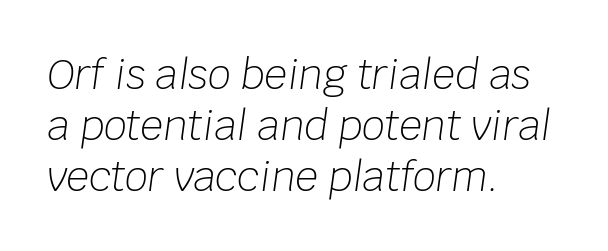
The image shows 40 px light type, italic (leaning right); set left-aligned, normal line spacing (1.27x), normal letter spacing, not underlined; low stroke contrast and a large x-height.
